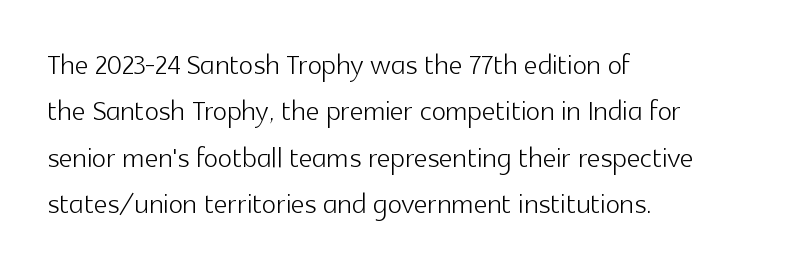
{"serif": "no", "italic": "no", "bold": "no", "weight": "light", "width": "normal", "x_height": "medium", "monospaced": "no", "underline": "no", "align": "left", "line_spacing_ratio": 1.22, "letter_spacing": "normal", "letter_spacing_em": 0.0, "glyph_px": 38}
